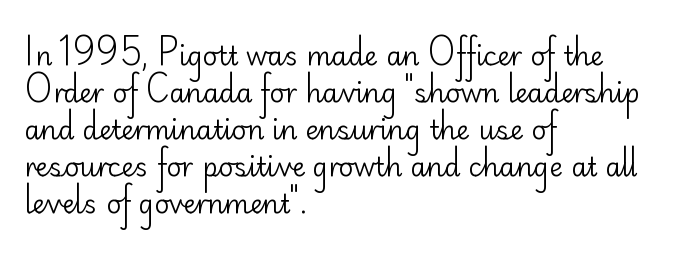
The image shows 26 px text type, upright; set left-aligned, normal line spacing (1.42x), normal letter spacing, not underlined.
